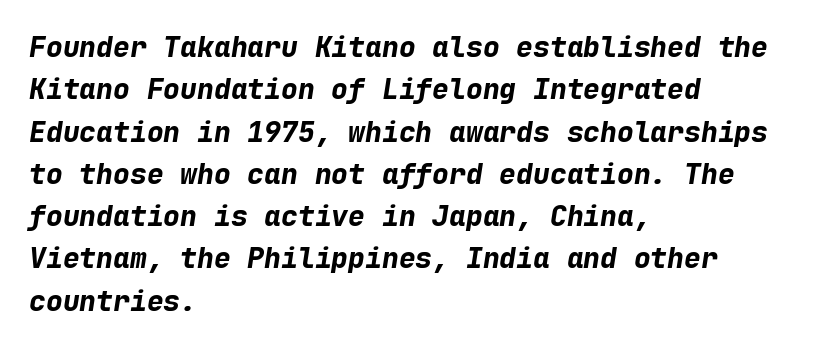
{"italic": "yes", "lean": "right", "slant_degrees": 9, "bold": "yes", "weight": "bold", "width": "normal", "stroke_contrast": "low", "x_height": "medium", "monospaced": "yes", "underline": "no", "align": "left", "line_spacing": "normal", "line_spacing_ratio": 1.51, "letter_spacing": "normal", "letter_spacing_em": 0.0, "glyph_px": 28}
